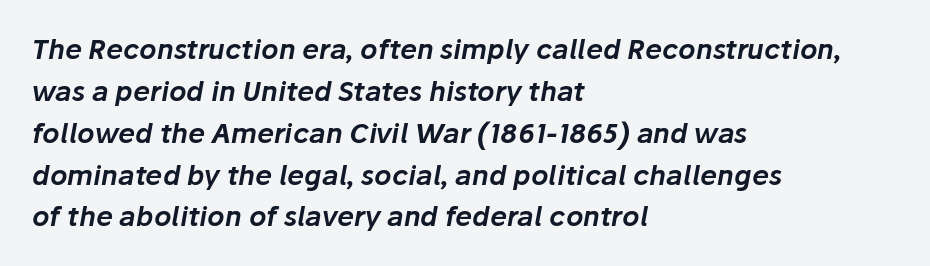
Vertical spacing — default. Words float on clear page, feet unadorned. Slant detected: the letters are inclined. Look at the tracking — it's just the regular setting, nothing added. The lines in this sample share a left origin and differ only in where they stop.
